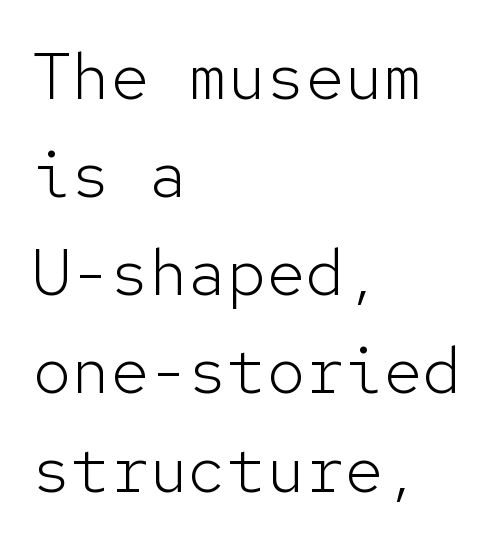
The image shows 65 px light sans-serif type, upright, monospaced; set left-aligned, normal line spacing (1.51x), normal letter spacing, not underlined; low stroke contrast and a medium x-height.
